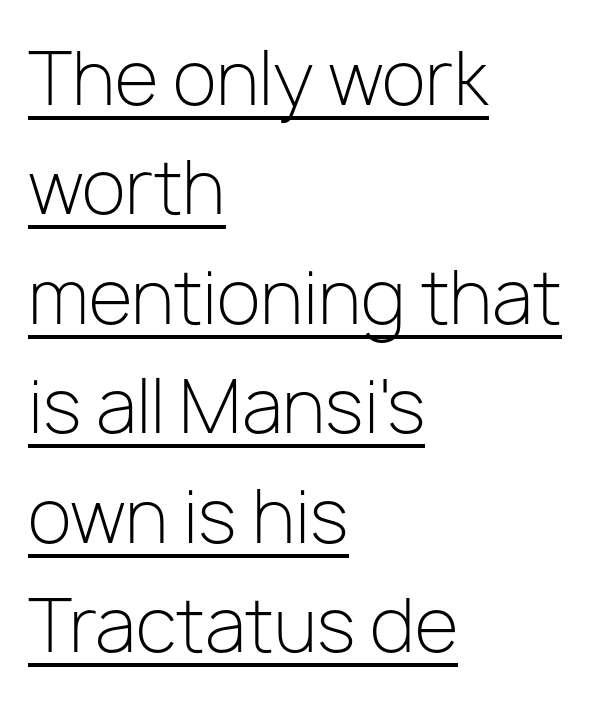
Q: Is the text bold? A: No.
Q: Is the text italic (slanted)? A: No, it is upright.
Q: Is the typeface a serif or a sans-serif typeface? A: Sans-serif.
Q: Is the text underlined? A: Yes.
Q: How is the paragraph aligned? A: Left-aligned.
Q: Is the spacing between letters normal or unusually wide? A: Normal.
Q: Is the spacing between lines tight, normal or loose? A: Normal.
Q: Width (condensed, normal, or wide)? A: Normal.
Q: Stroke contrast? A: Low.
Q: x-height? A: Medium.
Q: Monospaced? A: No.
